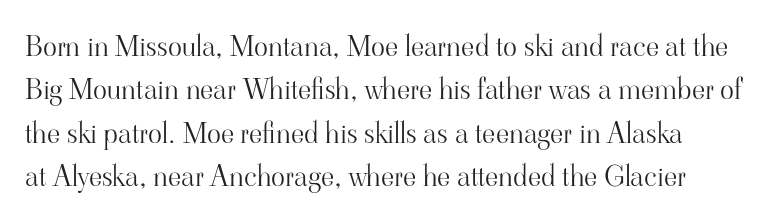
Each letter keeps its own natural width here, so spacing adapts to shape. Any mark beneath the type? The region is blank. The letters sit at their default tracking, neither squeezed nor spread. Does the type have serifs? Yes, each stem ends in a small foot. The axis of the letterforms is exactly vertical. This is not heavy type; no bold has been used.
